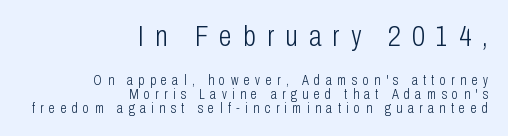
{"serif": "no", "italic": "no", "bold": "no", "weight": "light", "width": "condensed", "stroke_contrast": "low", "x_height": "medium", "monospaced": "no", "underline": "no", "align": "right", "line_spacing": "tight", "line_spacing_ratio": 0.99, "letter_spacing": "wide", "letter_spacing_em": 0.39, "larger_block": "first", "size_ratio": 2.07, "glyph_px": 29}
